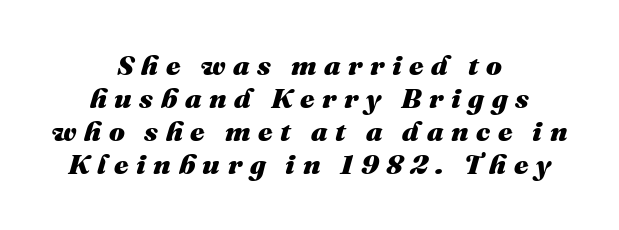
The image shows 28 px heavy type, italic (leaning right); set centered, line spacing 1.18x, unusually wide letter spacing (+0.27 em), not underlined; medium stroke contrast and a medium x-height.
